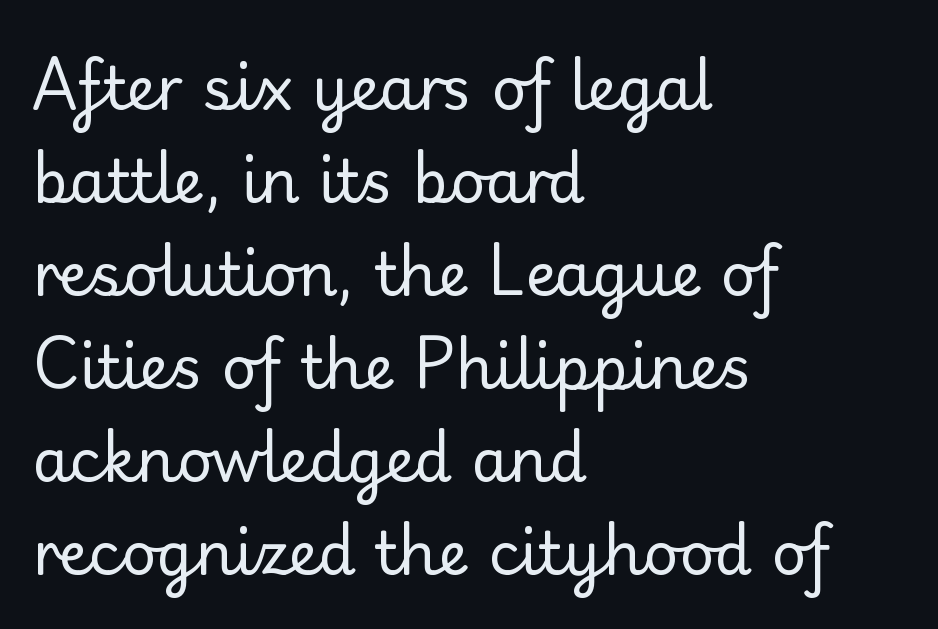
Has an underline been added? It has not. Tracking here is standard; glyphs follow each other at the usual distance. Is the type heavy? It reads as light-to-regular instead. Notice how the stems are strictly vertical — no italics here. The ragged edge is on the right, which tells us the setting is flush left. The glyphs in this specimen are sans serif.
